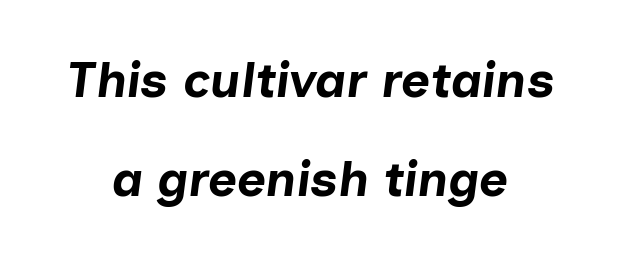
{"italic": "yes", "lean": "right", "slant_degrees": 7, "bold": "yes", "weight": "bold", "width": "normal", "stroke_contrast": "low", "x_height": "medium", "monospaced": "no", "underline": "no", "align": "center", "line_spacing": "loose", "line_spacing_ratio": 1.98, "letter_spacing": "normal", "letter_spacing_em": 0.0, "glyph_px": 50}
